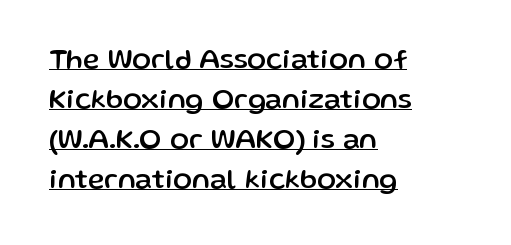
The image shows 28 px sans-serif type, upright; set left-aligned, normal line spacing (1.43x), normal letter spacing, underlined; low stroke contrast and a medium x-height.
